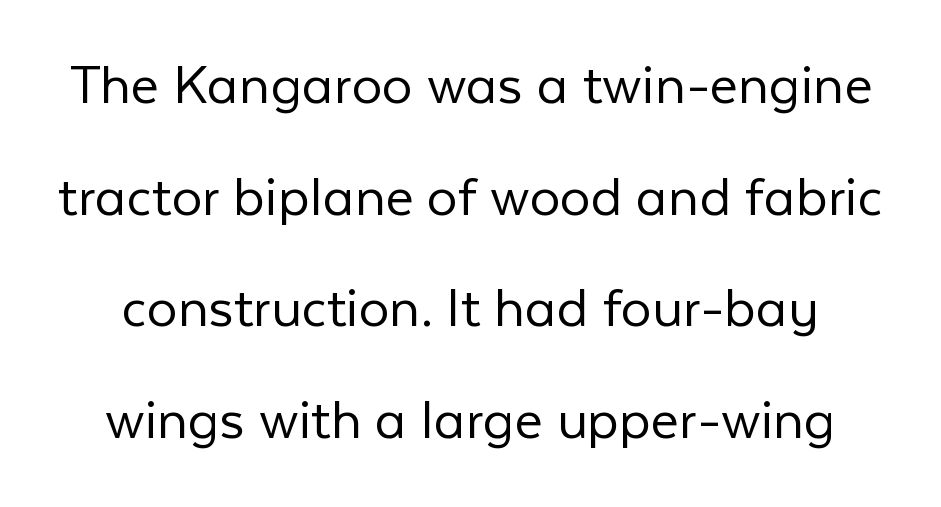
The image shows 61 px light sans-serif type, upright; set line spacing 1.83x, normal letter spacing, not underlined; low stroke contrast and a medium x-height.
